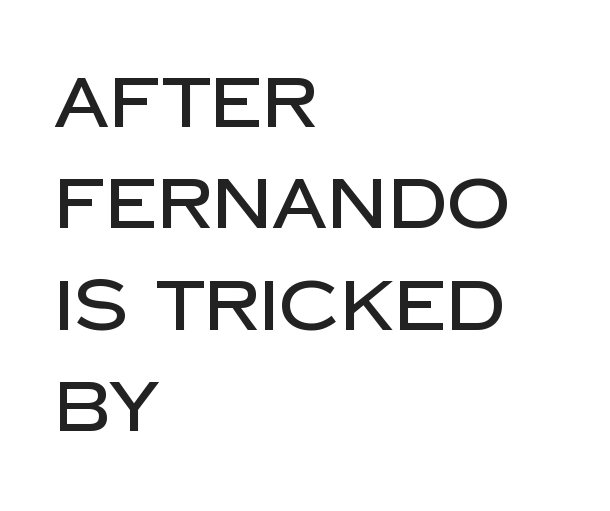
The image shows 70 px sans-serif type, upright; set left-aligned, normal line spacing (1.45x), normal letter spacing, not underlined; low stroke contrast and a large x-height.
